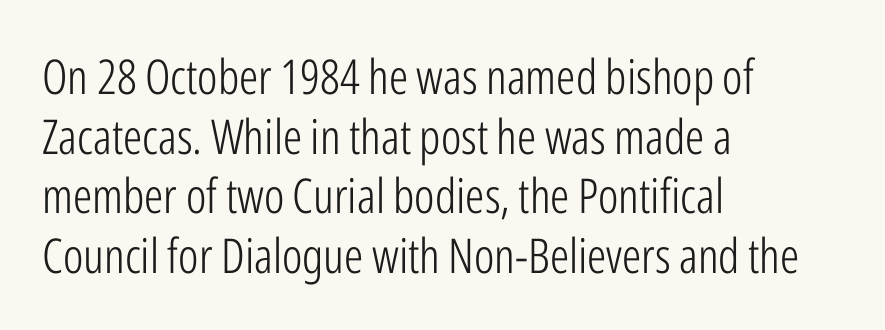
Q: Is the text bold? A: No.
Q: Is the text italic (slanted)? A: No, it is upright.
Q: Is the typeface a serif or a sans-serif typeface? A: Sans-serif.
Q: Is the text underlined? A: No.
Q: How is the paragraph aligned? A: Left-aligned.
Q: Is the spacing between letters normal or unusually wide? A: Normal.
Q: Width (condensed, normal, or wide)? A: Condensed.
Q: Stroke contrast? A: Low.
Q: x-height? A: Medium.
Q: Monospaced? A: No.
